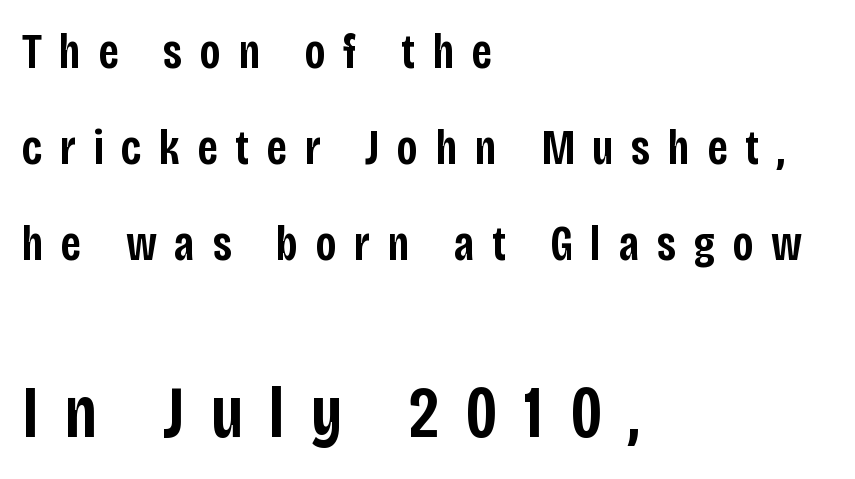
{"serif": "no", "italic": "no", "bold": "semi", "weight": "semibold", "width": "condensed", "stroke_contrast": "low", "x_height": "large", "monospaced": "no", "underline": "no", "align": "left", "line_spacing": "loose", "line_spacing_ratio": 1.96, "letter_spacing": "wide", "letter_spacing_em": 0.36, "larger_block": "second", "size_ratio": 1.49, "glyph_px": 73}
